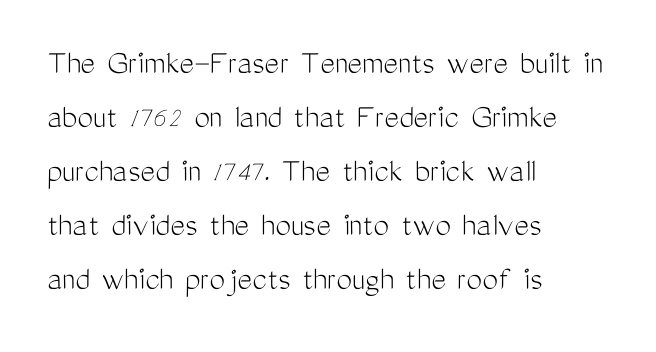
The image shows 35 px light, condensed sans-serif type, upright; set left-aligned, normal line spacing (1.54x), normal letter spacing, not underlined; medium stroke contrast and a medium x-height.
